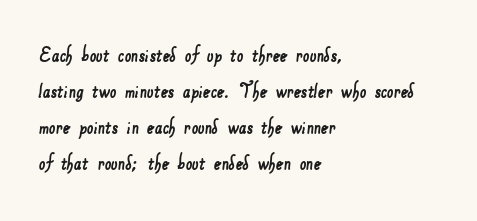
{"underline": "no", "align": "left", "line_spacing": "normal", "line_spacing_ratio": 1.57, "letter_spacing": "normal", "letter_spacing_em": 0.0, "glyph_px": 23}
